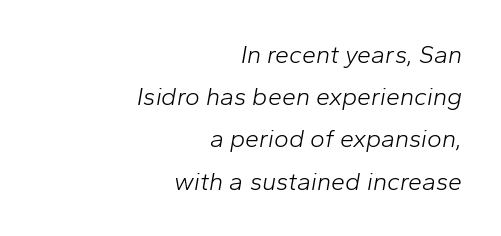
{"italic": "yes", "lean": "right", "slant_degrees": 10, "bold": "no", "underline": "no", "align": "right", "line_spacing": "normal", "line_spacing_ratio": 1.69, "letter_spacing": "normal", "letter_spacing_em": 0.0, "glyph_px": 25}
